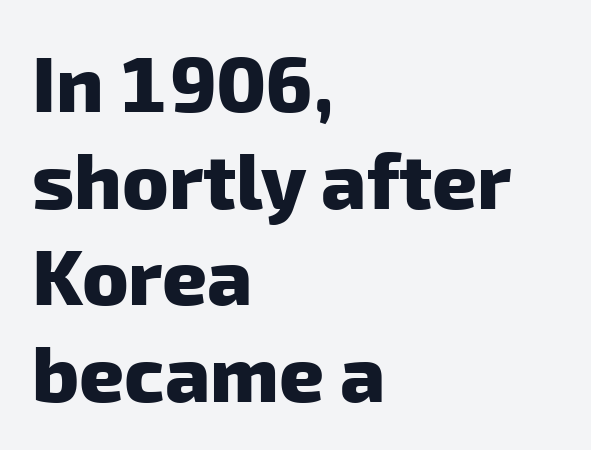
{"serif": "no", "bold": "yes", "weight": "heavy", "width": "normal", "stroke_contrast": "low", "x_height": "medium", "monospaced": "no", "underline": "no", "align": "left", "line_spacing_ratio": 1.24, "letter_spacing": "normal", "letter_spacing_em": 0.0, "glyph_px": 78}
